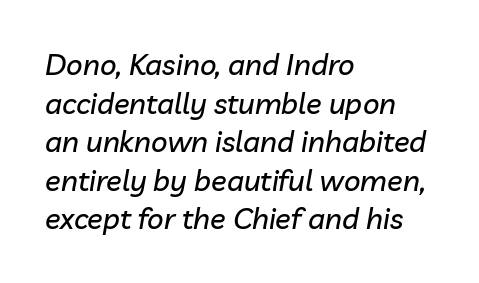
Q: Is the text italic (slanted)? A: Yes, it leans right by about 10 degrees.
Q: Is the text underlined? A: No.
Q: How is the paragraph aligned? A: Left-aligned.
Q: Is the spacing between letters normal or unusually wide? A: Normal.
Q: Is the spacing between lines tight, normal or loose? A: Normal.
Q: Width (condensed, normal, or wide)? A: Normal.
Q: Stroke contrast? A: Low.
Q: x-height? A: Medium.
Q: Monospaced? A: No.
